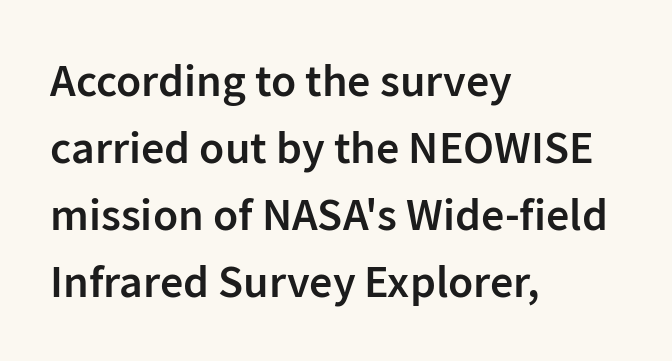
Q: Is the text bold? A: Semi-bold.
Q: Is the text italic (slanted)? A: No, it is upright.
Q: Is the typeface a serif or a sans-serif typeface? A: Sans-serif.
Q: Is the text underlined? A: No.
Q: How is the paragraph aligned? A: Left-aligned.
Q: Is the spacing between letters normal or unusually wide? A: Normal.
Q: Is the spacing between lines tight, normal or loose? A: Normal.
Q: Width (condensed, normal, or wide)? A: Normal.
Q: Stroke contrast? A: Low.
Q: x-height? A: Medium.
Q: Monospaced? A: No.
